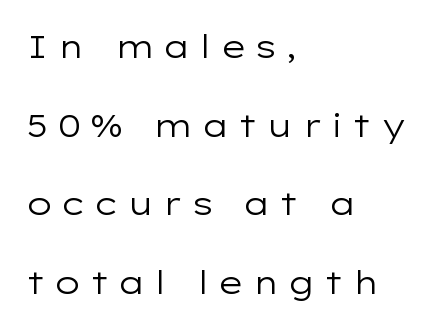
Q: Is the text bold? A: No.
Q: Is the text italic (slanted)? A: No, it is upright.
Q: Is the typeface a serif or a sans-serif typeface? A: Sans-serif.
Q: Is the text underlined? A: No.
Q: How is the paragraph aligned? A: Left-aligned.
Q: Is the spacing between letters normal or unusually wide? A: Unusually wide.
Q: Is the spacing between lines tight, normal or loose? A: Loose.
Q: Width (condensed, normal, or wide)? A: Wide.
Q: Stroke contrast? A: Low.
Q: x-height? A: Medium.
Q: Monospaced? A: No.
